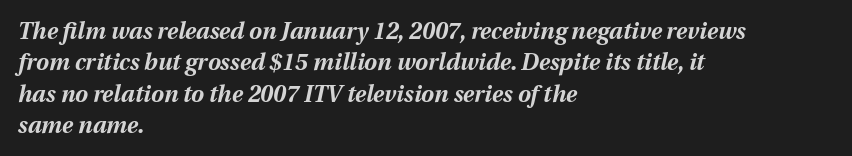
The image shows 23 px bold type, italic (leaning right); set left-aligned, normal line spacing (1.36x), normal letter spacing, not underlined.
